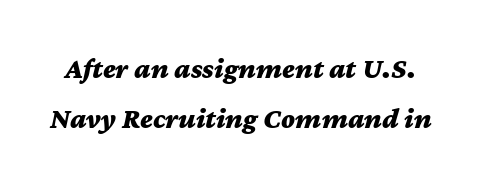
The letters advance in unequal steps, a hallmark of proportional type. Letter spacing: default. Every letter is thick-stroked: bold, no question. Check the space under the baseline: it is left empty.
